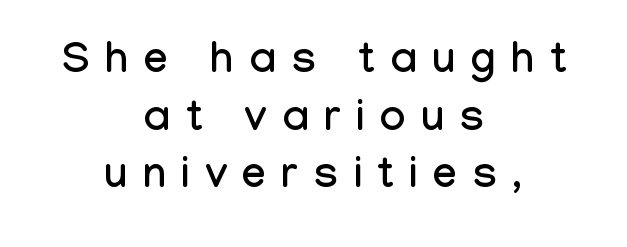
The image shows 43 px condensed sans-serif type, upright; set centered, normal line spacing (1.34x), unusually wide letter spacing (+0.36 em), not underlined; low stroke contrast and a medium x-height.
